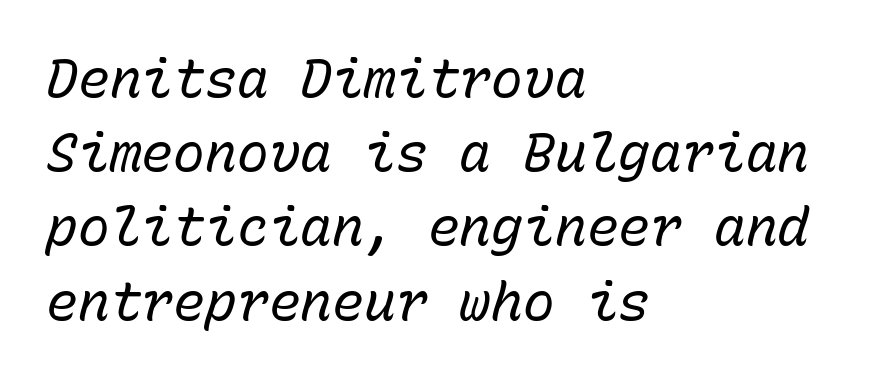
These lines are rendered in a fixed-pitch font. How are the letters spaced? Ordinarily, with no added tracking. Just letters on the line, the space beneath them empty. Is there much room between lines? A standard amount, neither cramped nor airy.
